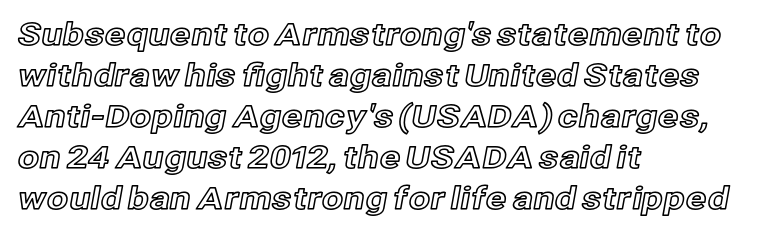
Q: Is the text italic (slanted)? A: Yes.
Q: Is the text underlined? A: No.
Q: How is the paragraph aligned? A: Left-aligned.
Q: Is the spacing between letters normal or unusually wide? A: Normal.
Q: Is the spacing between lines tight, normal or loose? A: Normal.
Q: Width (condensed, normal, or wide)? A: Normal.
Q: x-height? A: Medium.
Q: Monospaced? A: No.
